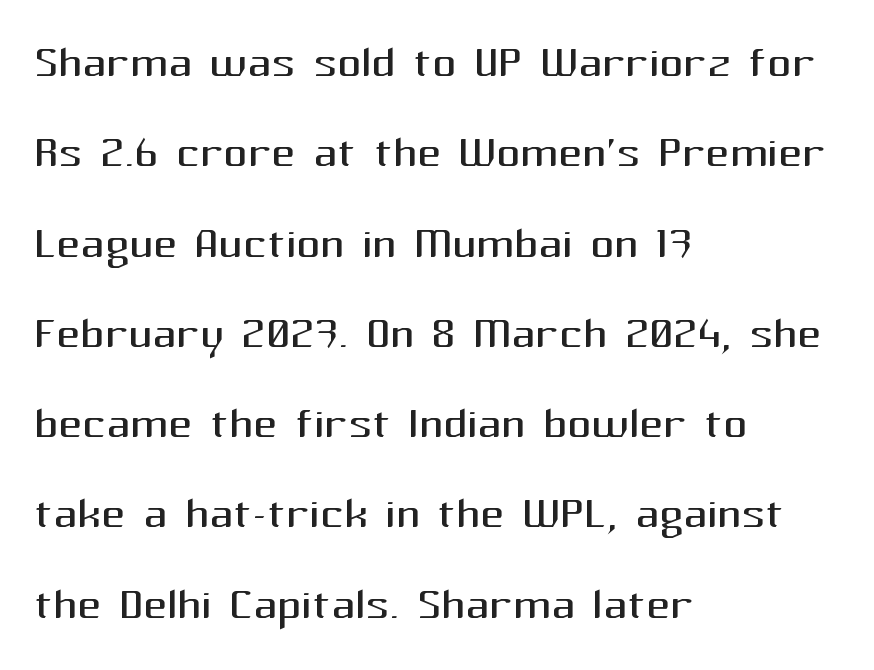
Students, note that the glyphs here touch the page at normal intervals. The specimen omits any rule beneath the text block's lines. Serif or sans? Sans — the stroke terminals are bare. Stem width sits at or under what a default text font uses.
